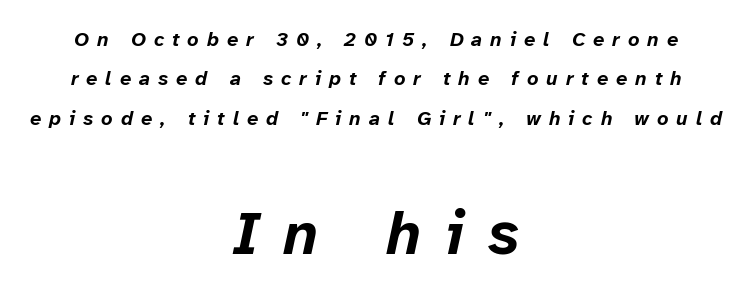
Which of the two is more prominent by size? The second, at the bottom. On the weight axis this lands at bold, roughly 700. Spacing verdict: proportional, widths tailored to each character. The area under the type is left untouched.
